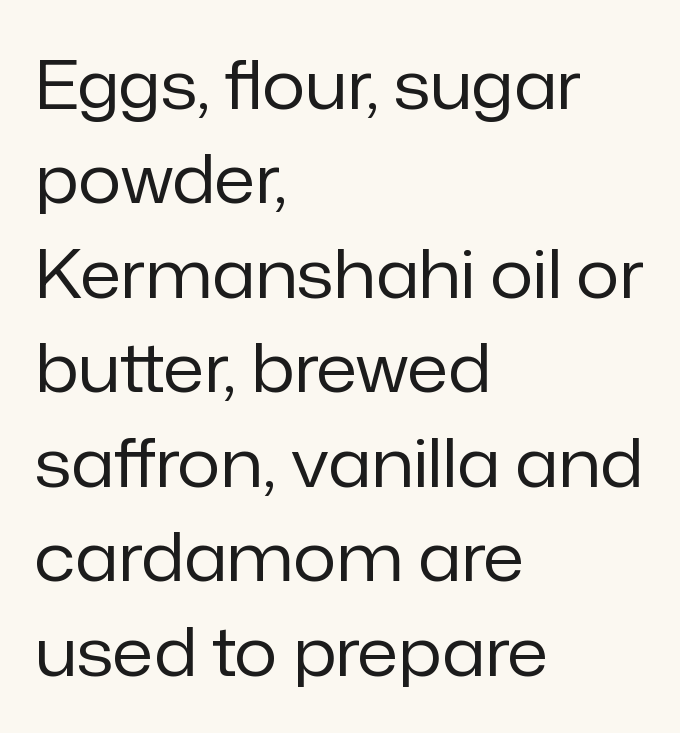
Q: Is the text bold? A: No.
Q: Is the text italic (slanted)? A: No, it is upright.
Q: Is the typeface a serif or a sans-serif typeface? A: Sans-serif.
Q: Is the text underlined? A: No.
Q: How is the paragraph aligned? A: Left-aligned.
Q: Is the spacing between letters normal or unusually wide? A: Normal.
Q: Is the spacing between lines tight, normal or loose? A: Normal.
Q: Width (condensed, normal, or wide)? A: Normal.
Q: Stroke contrast? A: Low.
Q: x-height? A: Medium.
Q: Monospaced? A: No.
